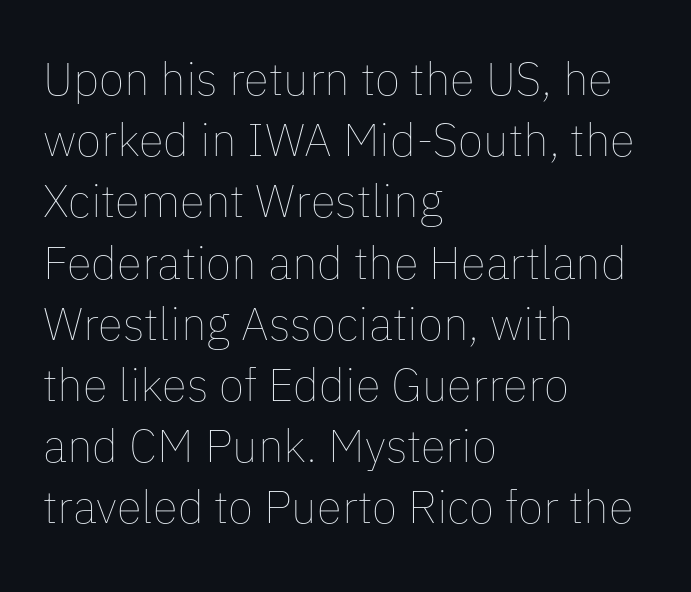
The image shows 46 px thin type, upright; set left-aligned, normal line spacing (1.33x), normal letter spacing, not underlined; low stroke contrast and a medium x-height.
